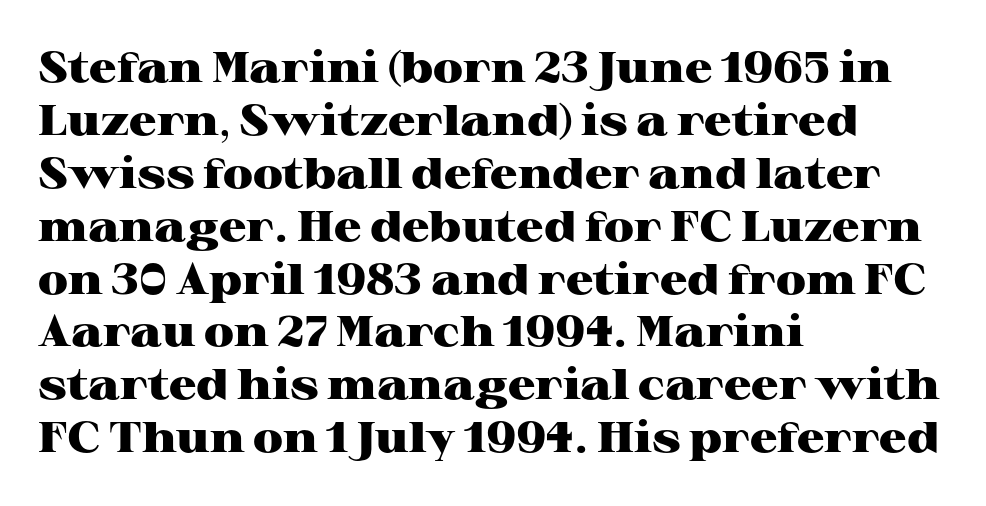
The image shows 43 px heavy, wide serif type, upright; set left-aligned, line spacing 1.23x, normal letter spacing, not underlined; high stroke contrast and a medium x-height.
